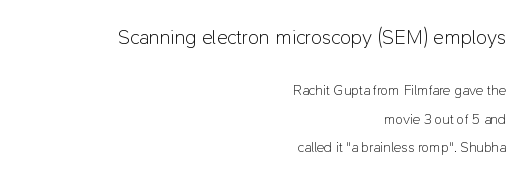
Q: Is the text bold? A: No.
Q: Is the text italic (slanted)? A: No, it is upright.
Q: Is the text underlined? A: No.
Q: How is the paragraph aligned? A: Right-aligned.
Q: Is the spacing between letters normal or unusually wide? A: Normal.
Q: Is the spacing between lines tight, normal or loose? A: Loose.
Q: Which block of text is set in a larger size, the first (top) or the second (bottom)? A: The first (top) one.
